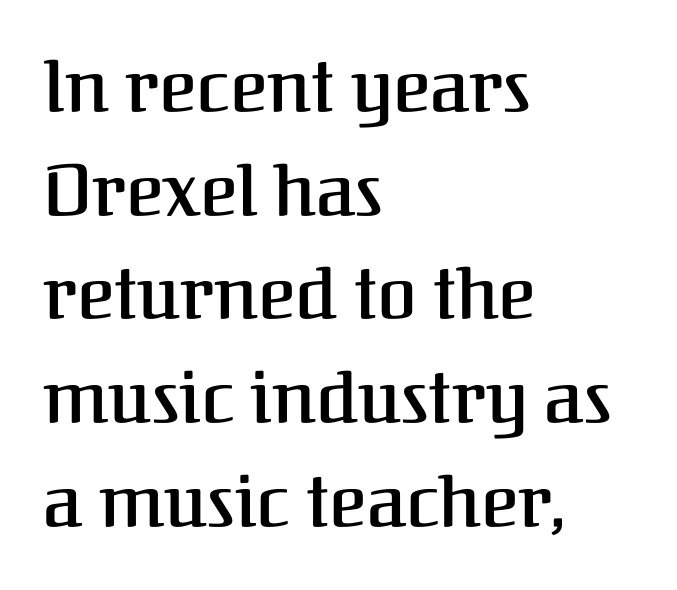
Look at the bottom of the vertical strokes: they flare into serifs here. The setting favours the left margin, as ordinary paragraphs usually do. The gap between lines stays unmarked. The leading is moderate, giving the passage an even texture.
